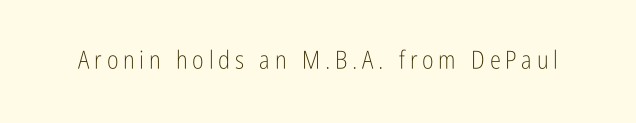
Q: Is the text bold? A: No.
Q: Is the text italic (slanted)? A: No, it is upright.
Q: Is the text underlined? A: No.
